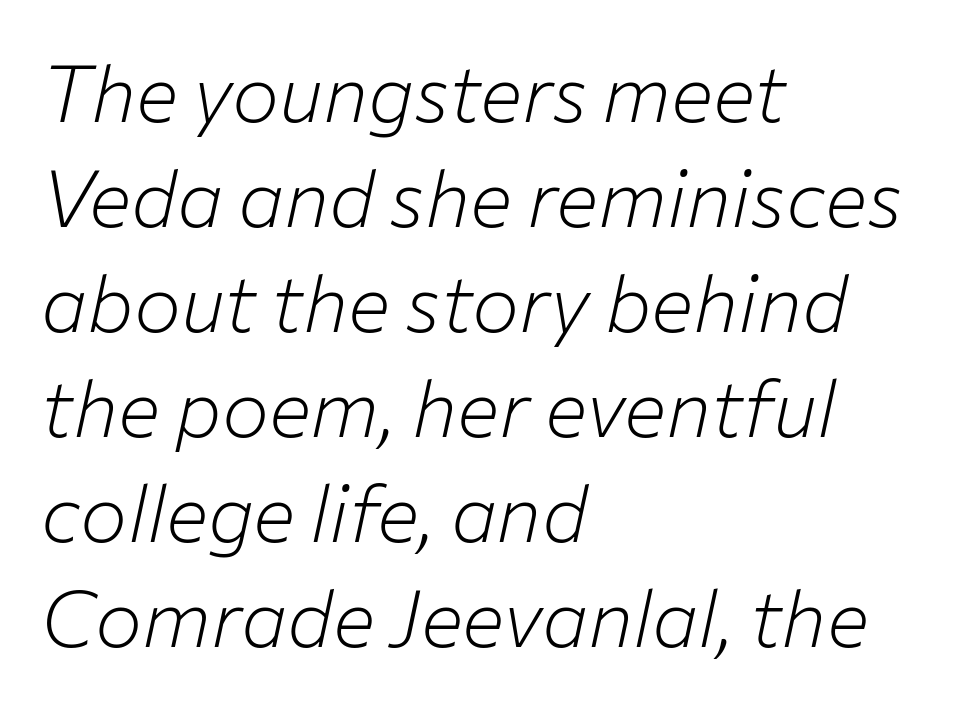
Q: Is the text bold? A: No.
Q: Is the text italic (slanted)? A: Yes, it leans right by about 12 degrees.
Q: Is the text underlined? A: No.
Q: How is the paragraph aligned? A: Left-aligned.
Q: Is the spacing between letters normal or unusually wide? A: Normal.
Q: Is the spacing between lines tight, normal or loose? A: Normal.
Q: Width (condensed, normal, or wide)? A: Normal.
Q: Stroke contrast? A: Low.
Q: x-height? A: Medium.
Q: Monospaced? A: No.
